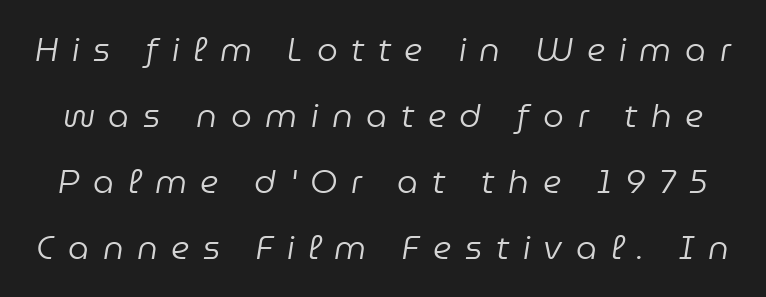
Q: Is the text bold? A: No.
Q: Is the text italic (slanted)? A: Yes, it leans right by about 9 degrees.
Q: Is the text underlined? A: No.
Q: Is the spacing between letters normal or unusually wide? A: Unusually wide.
Q: Is the spacing between lines tight, normal or loose? A: Loose.
Q: Width (condensed, normal, or wide)? A: Normal.
Q: Stroke contrast? A: Low.
Q: x-height? A: Medium.
Q: Monospaced? A: No.
